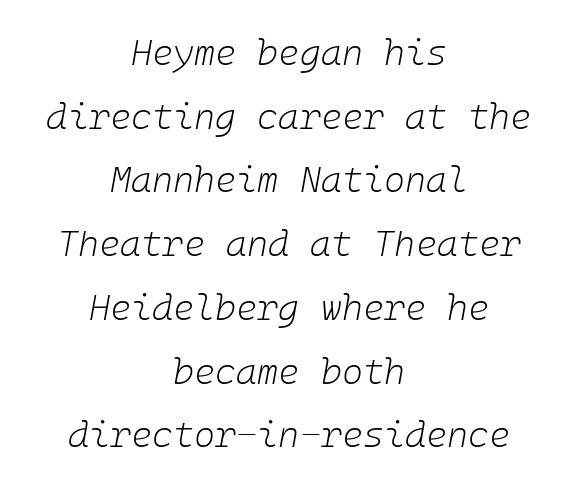
The image shows 36 px light type, italic (leaning right); set centered, line spacing 1.77x, normal letter spacing, not underlined; low stroke contrast and a medium x-height.
